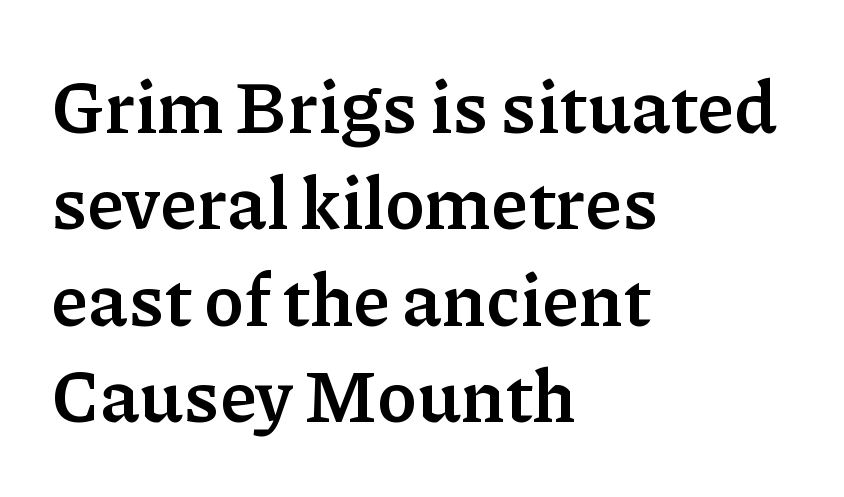
{"serif": "yes", "italic": "no", "bold": "yes", "weight": "semibold", "width": "normal", "stroke_contrast": "low", "x_height": "medium", "monospaced": "no", "underline": "no", "align": "left", "line_spacing": "normal", "line_spacing_ratio": 1.32, "letter_spacing": "normal", "letter_spacing_em": 0.0, "glyph_px": 73}
